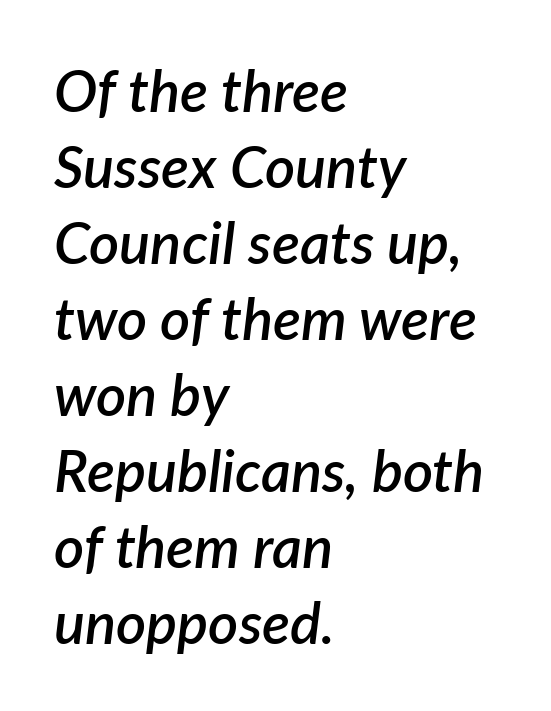
Q: Is the text bold? A: Semi-bold.
Q: Is the text italic (slanted)? A: Yes, it leans right by about 7 degrees.
Q: Is the text underlined? A: No.
Q: How is the paragraph aligned? A: Left-aligned.
Q: Is the spacing between letters normal or unusually wide? A: Normal.
Q: Is the spacing between lines tight, normal or loose? A: Normal.
Q: Width (condensed, normal, or wide)? A: Normal.
Q: Stroke contrast? A: Low.
Q: x-height? A: Medium.
Q: Monospaced? A: No.
